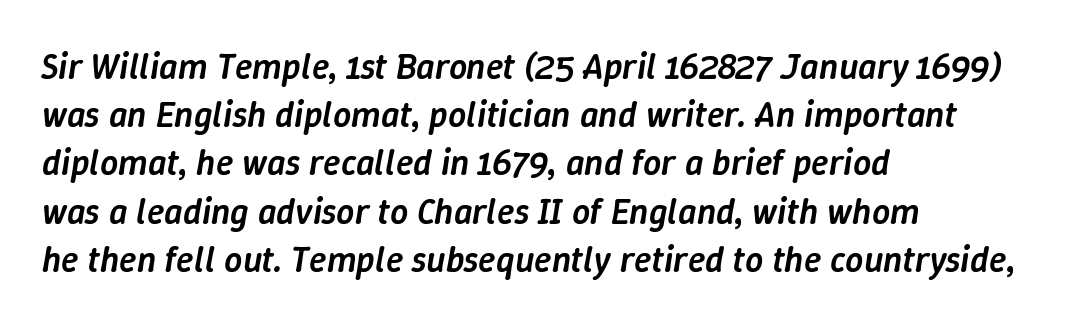
{"italic": "yes", "lean": "right", "slant_degrees": 9, "bold": "semi", "weight": "semibold", "width": "normal", "stroke_contrast": "low", "x_height": "medium", "monospaced": "no", "underline": "no", "align": "left", "line_spacing": "normal", "line_spacing_ratio": 1.34, "letter_spacing": "normal", "letter_spacing_em": 0.0, "glyph_px": 36}
